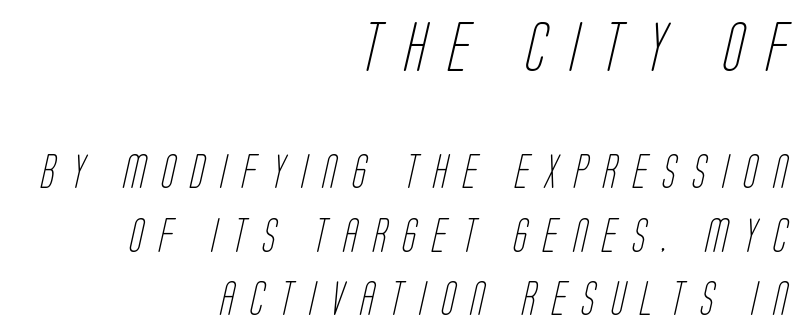
Between one letter and the next there's a generous, obvious gap. Caption: upper text group enlarged, lower text group reduced. A clean baseline with only descenders dipping below it. These lines are set flush right with a ragged left edge. This sample has the flowing, uneven cadence of proportional lettering.
